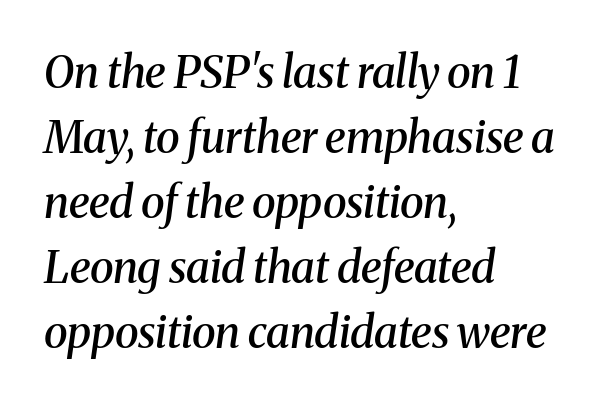
Q: Is the text bold? A: Semi-bold.
Q: Is the text italic (slanted)? A: Yes, it leans right by about 8 degrees.
Q: Is the typeface a serif or a sans-serif typeface? A: Serif.
Q: Is the text underlined? A: No.
Q: How is the paragraph aligned? A: Left-aligned.
Q: Is the spacing between letters normal or unusually wide? A: Normal.
Q: Is the spacing between lines tight, normal or loose? A: Normal.
Q: Width (condensed, normal, or wide)? A: Normal.
Q: Stroke contrast? A: Medium.
Q: x-height? A: Medium.
Q: Monospaced? A: No.
